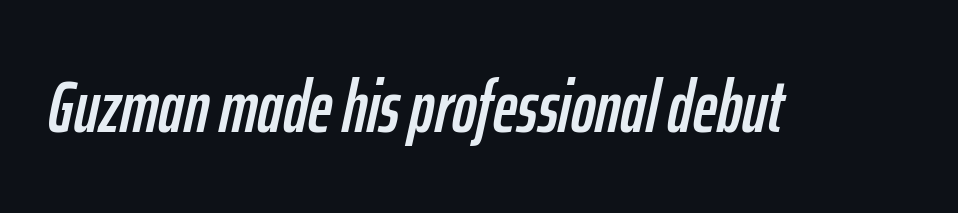
{"italic": "yes", "lean": "right", "slant_degrees": 12, "width": "condensed", "stroke_contrast": "low", "x_height": "medium", "monospaced": "no", "underline": "no", "letter_spacing": "normal", "letter_spacing_em": 0.0, "glyph_px": 74}
